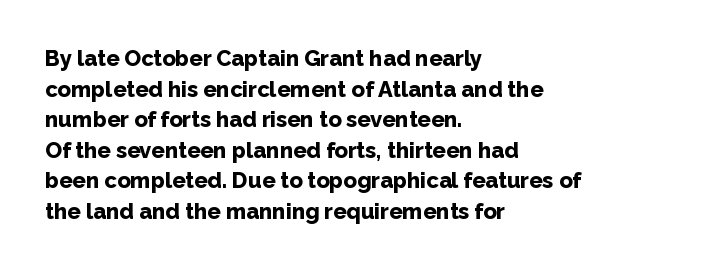
{"italic": "no", "bold": "yes", "underline": "no", "align": "left", "line_spacing": "normal", "line_spacing_ratio": 1.39, "letter_spacing": "normal", "letter_spacing_em": 0.0, "glyph_px": 22}
